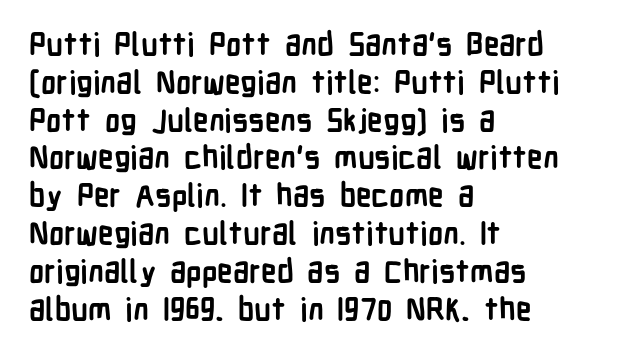
Q: Is the text bold? A: Yes.
Q: Is the text italic (slanted)? A: No, it is upright.
Q: Is the typeface a serif or a sans-serif typeface? A: Sans-serif.
Q: Is the text underlined? A: No.
Q: How is the paragraph aligned? A: Left-aligned.
Q: Is the spacing between letters normal or unusually wide? A: Normal.
Q: Width (condensed, normal, or wide)? A: Condensed.
Q: Stroke contrast? A: Low.
Q: x-height? A: Medium.
Q: Monospaced? A: No.
